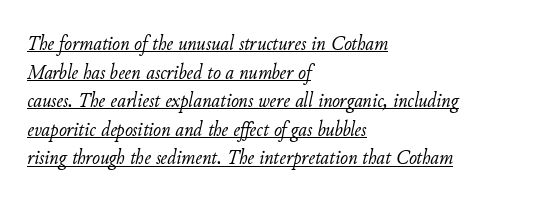
The image shows 21 px text type, italic (leaning right); set left-aligned, normal line spacing (1.36x), normal letter spacing, underlined.
